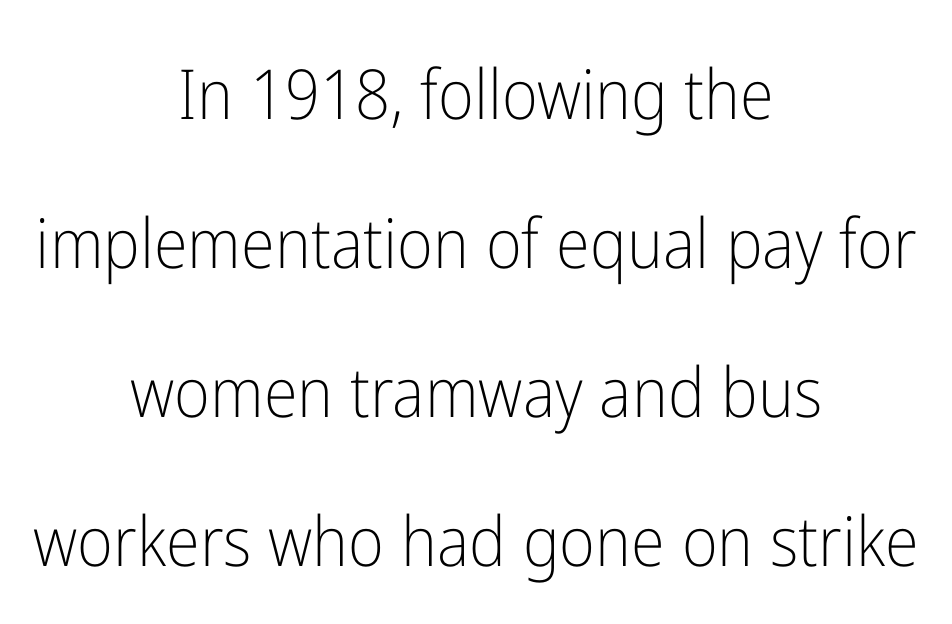
The image shows 69 px light, condensed sans-serif type, upright; set centered, loose line spacing (2.16x), normal letter spacing, not underlined; low stroke contrast and a medium x-height.
